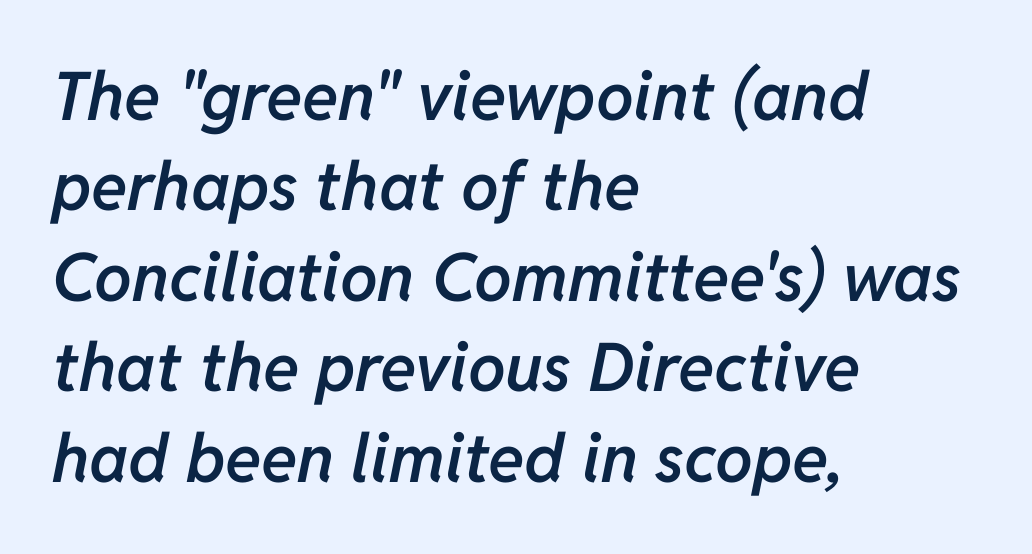
Q: Is the text bold? A: Semi-bold.
Q: Is the text italic (slanted)? A: Yes, it leans right by about 11 degrees.
Q: Is the text underlined? A: No.
Q: How is the paragraph aligned? A: Left-aligned.
Q: Is the spacing between letters normal or unusually wide? A: Normal.
Q: Is the spacing between lines tight, normal or loose? A: Normal.
Q: Width (condensed, normal, or wide)? A: Normal.
Q: Stroke contrast? A: Low.
Q: x-height? A: Medium.
Q: Monospaced? A: No.
